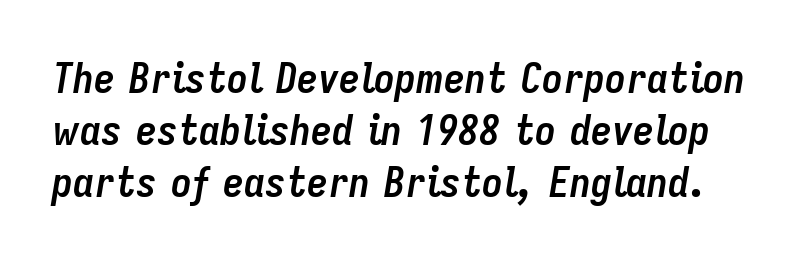
The image shows 42 px semibold, condensed type, italic (leaning right); set line spacing 1.24x, normal letter spacing, not underlined; low stroke contrast and a medium x-height.
